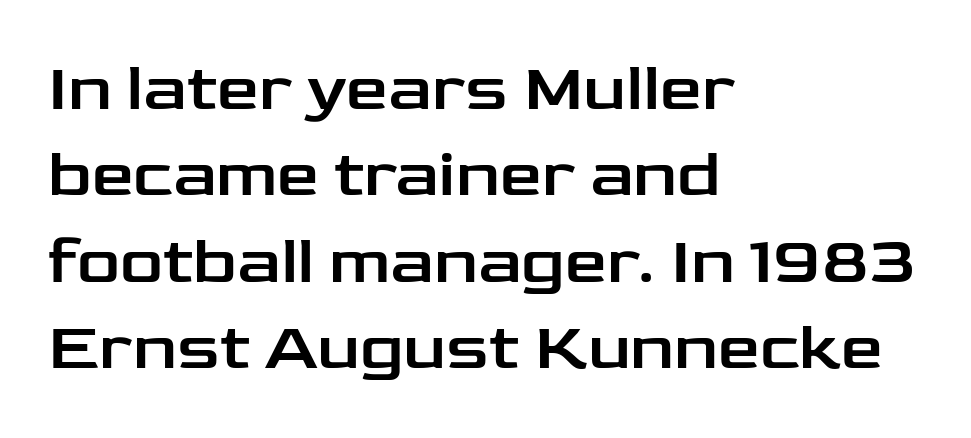
Q: Is the text italic (slanted)? A: No, it is upright.
Q: Is the typeface a serif or a sans-serif typeface? A: Sans-serif.
Q: Is the text underlined? A: No.
Q: How is the paragraph aligned? A: Left-aligned.
Q: Is the spacing between letters normal or unusually wide? A: Normal.
Q: Is the spacing between lines tight, normal or loose? A: Normal.
Q: Width (condensed, normal, or wide)? A: Wide.
Q: Stroke contrast? A: Low.
Q: x-height? A: Medium.
Q: Monospaced? A: No.
